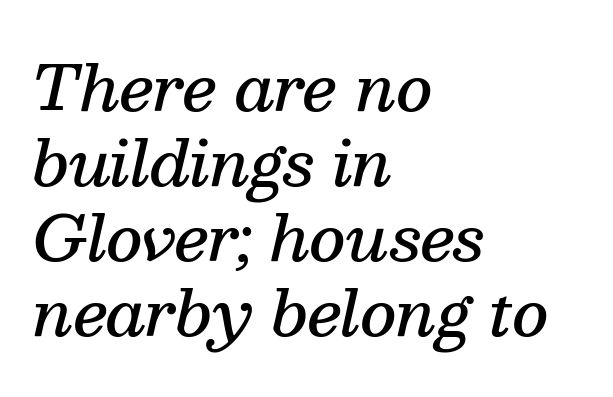
The rendering shows small feet on the letterforms — a serif design. As a designer I'd log this as weight 600, semibold. These lines keep a tight, regular rhythm from letter to letter. Think of a printed novel: that variable character pitch is what you see here. Letters rest on an invisible, unmarked baseline. This sample uses an oblique cut, with every glyph tilted off the vertical.
